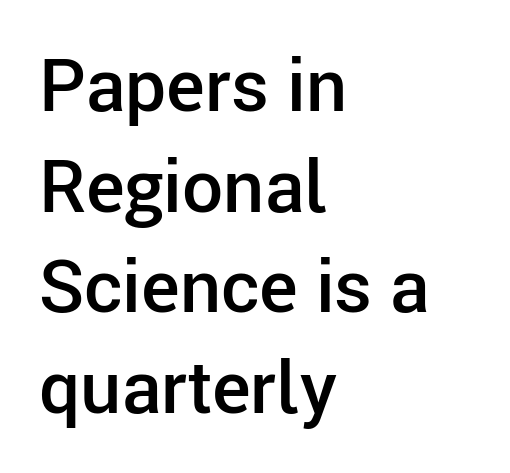
The face used here is proportionally spaced, like ordinary book or web type. On the weight axis this lands at semibold, roughly 600. Leading matches the norm, producing a regular column. The gaps between neighbouring characters are ordinary and unremarkable. These lines were composed using upright roman letters. Decoration check: the copy has no underline.
